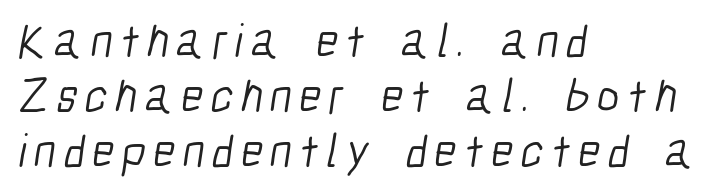
Q: Is the text bold? A: No.
Q: Is the typeface a serif or a sans-serif typeface? A: Sans-serif.
Q: Is the text underlined? A: No.
Q: How is the paragraph aligned? A: Left-aligned.
Q: Is the spacing between lines tight, normal or loose? A: Tight.
Q: Width (condensed, normal, or wide)? A: Condensed.
Q: Stroke contrast? A: Low.
Q: x-height? A: Medium.
Q: Monospaced? A: No.
